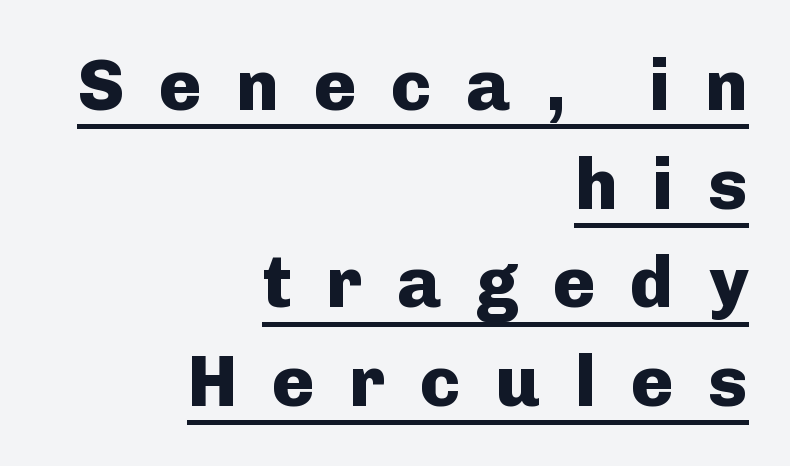
{"serif": "no", "italic": "no", "bold": "yes", "weight": "heavy", "width": "normal", "stroke_contrast": "low", "x_height": "medium", "monospaced": "no", "underline": "yes", "align": "right", "line_spacing": "normal", "line_spacing_ratio": 1.37, "letter_spacing": "wide", "letter_spacing_em": 0.48, "glyph_px": 72}
